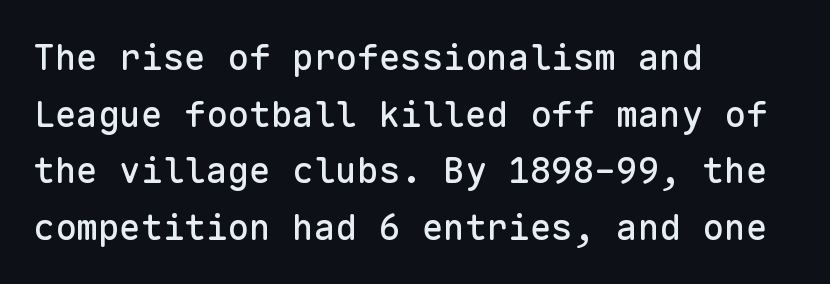
The image shows 36 px sans-serif type, upright, monospaced; set left-aligned, normal line spacing (1.57x), normal letter spacing, not underlined; low stroke contrast and a medium x-height.
